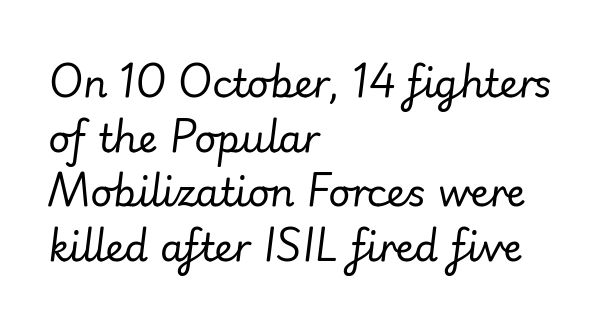
Q: Is the text bold? A: No.
Q: Is the text italic (slanted)? A: Yes, it leans right by about 7 degrees.
Q: Is the text underlined? A: No.
Q: How is the paragraph aligned? A: Left-aligned.
Q: Is the spacing between letters normal or unusually wide? A: Normal.
Q: Is the spacing between lines tight, normal or loose? A: Normal.
Q: Width (condensed, normal, or wide)? A: Normal.
Q: Stroke contrast? A: Low.
Q: x-height? A: Small.
Q: Monospaced? A: No.
